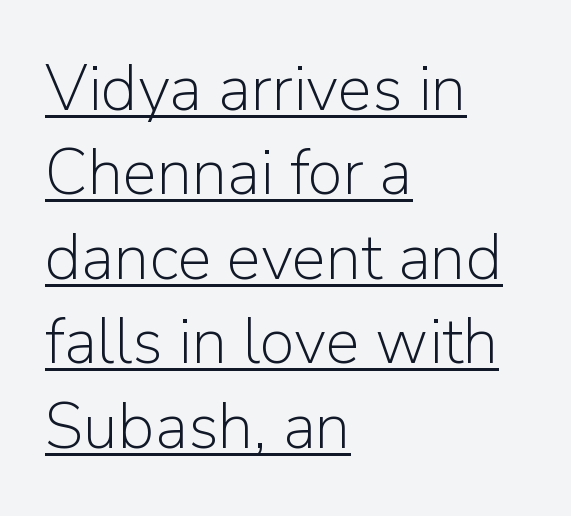
The image shows 64 px light sans-serif type, upright; set left-aligned, normal line spacing (1.32x), normal letter spacing, underlined; low stroke contrast and a medium x-height.
